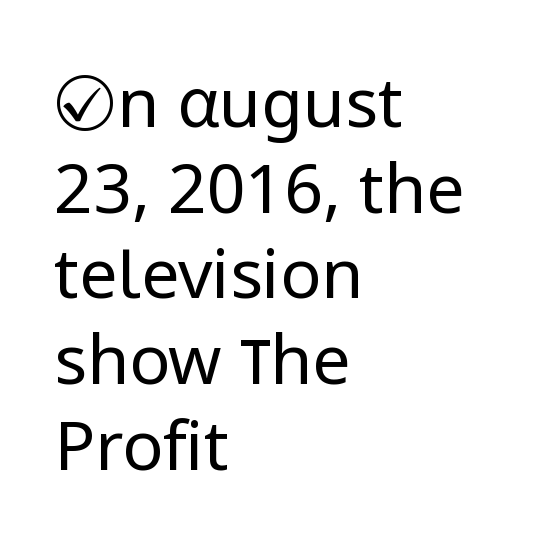
{"serif": "no", "italic": "no", "bold": "no", "weight": "regular", "width": "normal", "stroke_contrast": "low", "x_height": "medium", "monospaced": "no", "underline": "no", "align": "left", "line_spacing": "normal", "line_spacing_ratio": 1.26, "letter_spacing": "normal", "letter_spacing_em": 0.0, "glyph_px": 68}
